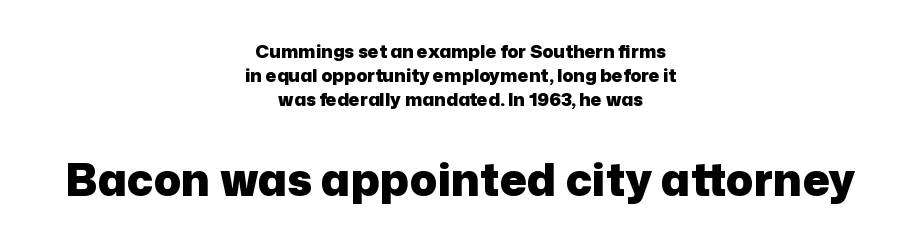
A student would call this center alignment; a typographer would say set centered. The rendering enlarges the type as you move from the upper chunk to the lower. Rule under the text: the space is simply empty. Here the designer chose a conventional face with non-uniform glyph widths. Grotesque or geometric, the face here clearly has no serifs.
